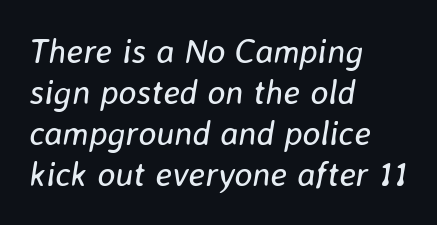
Q: Is the text bold? A: No.
Q: Is the text italic (slanted)? A: Yes, it leans right by about 8 degrees.
Q: Is the text underlined? A: No.
Q: How is the paragraph aligned? A: Left-aligned.
Q: Is the spacing between letters normal or unusually wide? A: Normal.
Q: Width (condensed, normal, or wide)? A: Normal.
Q: Stroke contrast? A: Low.
Q: x-height? A: Medium.
Q: Monospaced? A: No.
